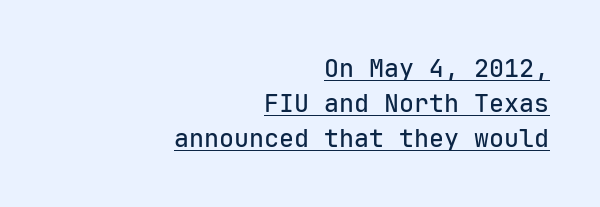
The string is rendered with underlining switched on. Observe the ordinary spacing: letters are neighbours, not strangers. Posture: straight, roman, zero tilt. Layout note: lines flush right.
